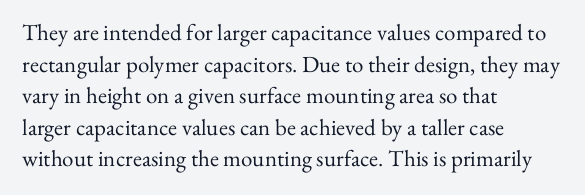
The strokes are not fattened; the text isn't bold. Beneath every word, the page is bare. Every row of glyphs begins at an identical x-position on the left. In terms of posture, this sample is upright.
